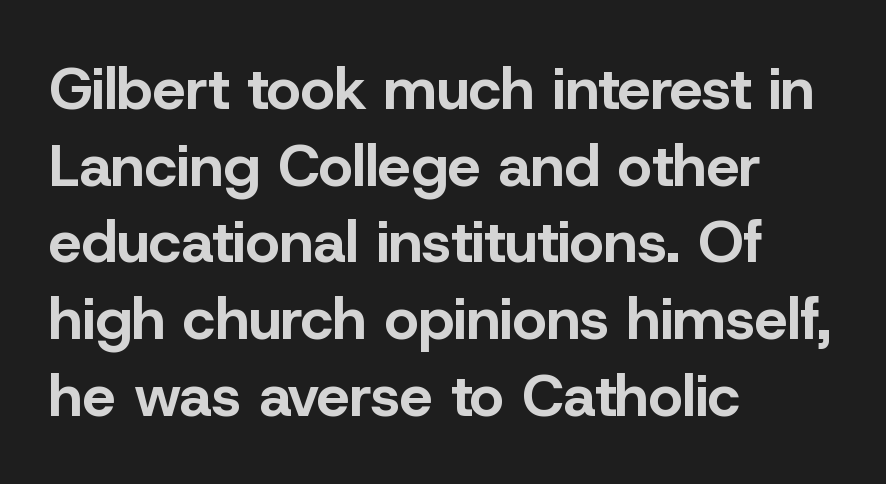
{"serif": "no", "italic": "no", "bold": "yes", "weight": "bold", "width": "normal", "stroke_contrast": "low", "x_height": "medium", "monospaced": "no", "underline": "no", "align": "left", "line_spacing": "normal", "line_spacing_ratio": 1.3, "letter_spacing": "normal", "letter_spacing_em": 0.0, "glyph_px": 59}
